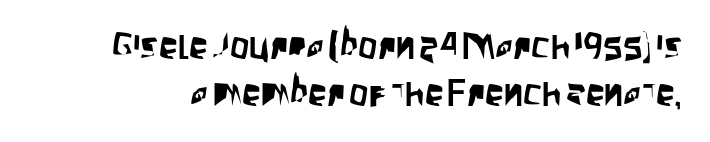
The tracking reads as untouched default to a designer's eye. Check where the strokes stop: nothing finishes them off — pure sans. Think of a printed novel: that variable character pitch is what you see here. Type without underlining.
